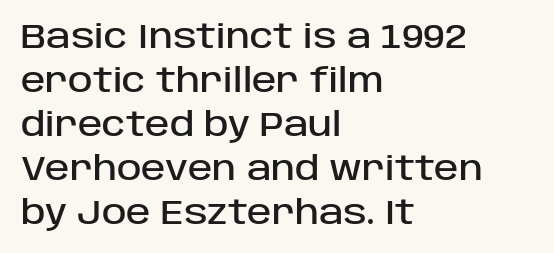
The image shows 33 px sans-serif type, upright; set left-aligned, normal line spacing (1.33x), normal letter spacing, not underlined; low stroke contrast and a large x-height.
